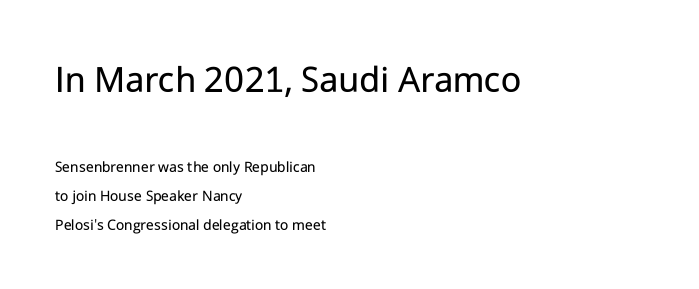
The image shows 39 px regular-weight sans-serif type, upright; set left-aligned, line spacing 1.81x, normal letter spacing, not underlined; the first (top) block is 2.44x larger; low stroke contrast and a medium x-height.
